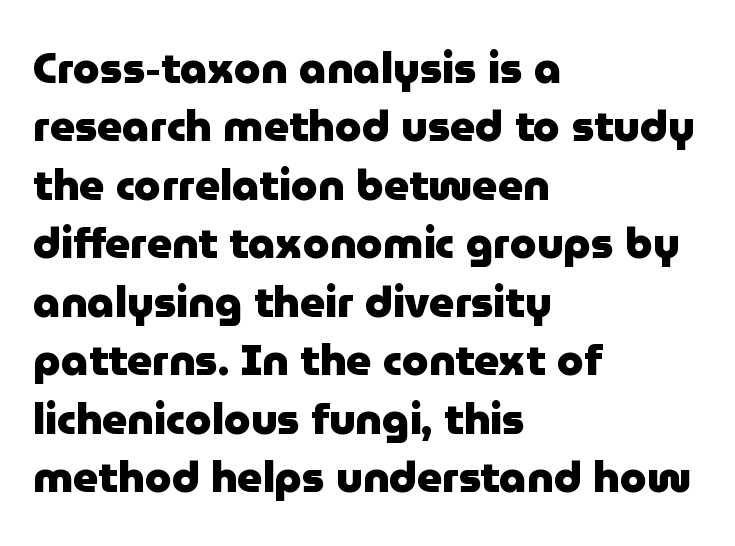
The image shows 43 px heavy sans-serif type, upright; set left-aligned, normal line spacing (1.36x), normal letter spacing, not underlined; low stroke contrast and a medium x-height.
